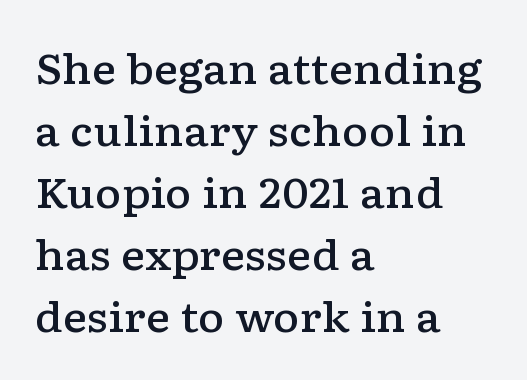
The image shows 41 px semibold, wide serif type, upright; set left-aligned, normal line spacing (1.51x), normal letter spacing, not underlined; low stroke contrast and a medium x-height.
